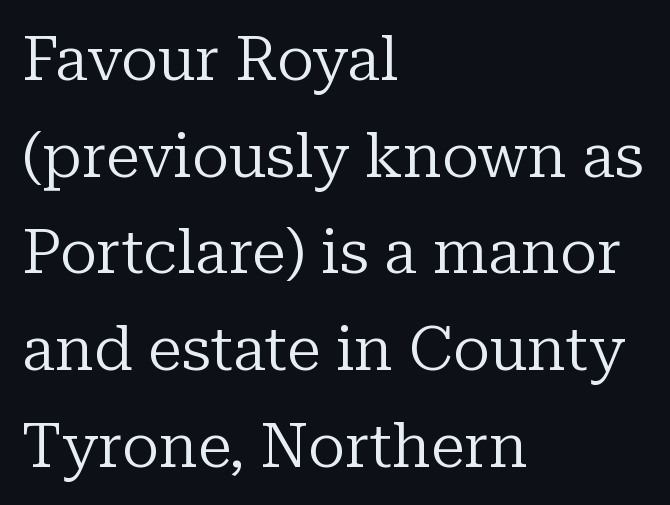
The image shows 62 px regular-weight serif type, upright; set left-aligned, normal line spacing (1.56x), normal letter spacing, not underlined; low stroke contrast and a medium x-height.
